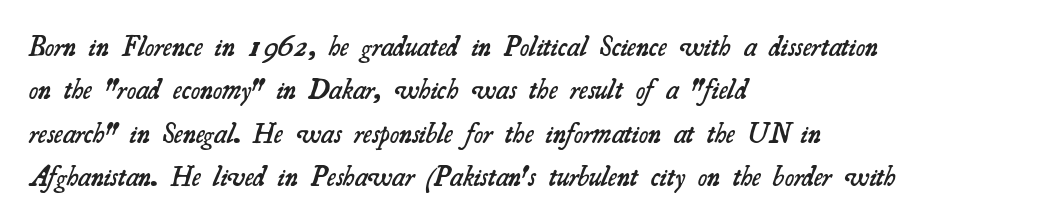
Q: Is the text bold? A: Semi-bold.
Q: Is the typeface a serif or a sans-serif typeface? A: Serif.
Q: Is the text underlined? A: No.
Q: How is the paragraph aligned? A: Left-aligned.
Q: Is the spacing between letters normal or unusually wide? A: Normal.
Q: Is the spacing between lines tight, normal or loose? A: Normal.
Q: Width (condensed, normal, or wide)? A: Normal.
Q: Stroke contrast? A: Medium.
Q: x-height? A: Small.
Q: Monospaced? A: No.
